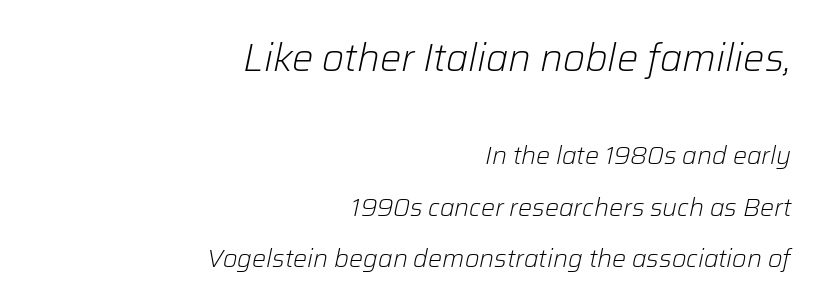
The image shows 38 px light type, italic (leaning right); set right-aligned, loose line spacing (2.05x), normal letter spacing, not underlined; the first (top) block is 1.52x larger; low stroke contrast and a medium x-height.
